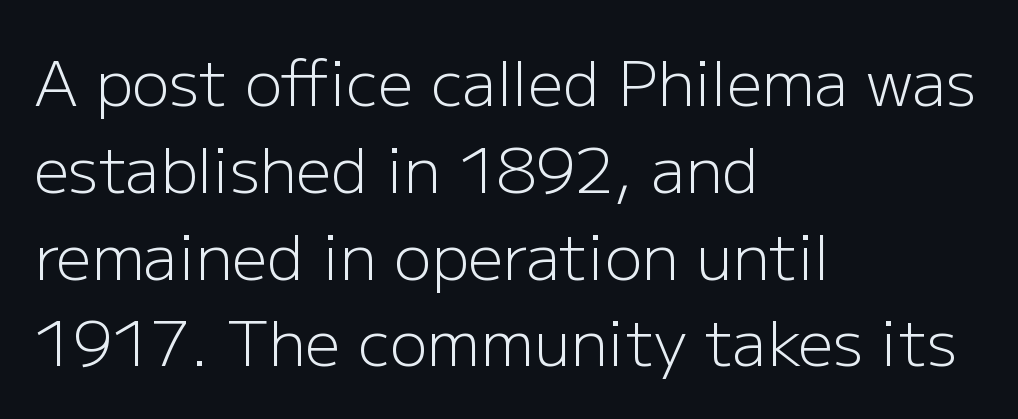
{"serif": "no", "italic": "no", "bold": "no", "weight": "light", "width": "normal", "stroke_contrast": "low", "x_height": "medium", "monospaced": "no", "underline": "no", "align": "left", "line_spacing": "normal", "line_spacing_ratio": 1.4, "letter_spacing": "normal", "letter_spacing_em": 0.0, "glyph_px": 62}
